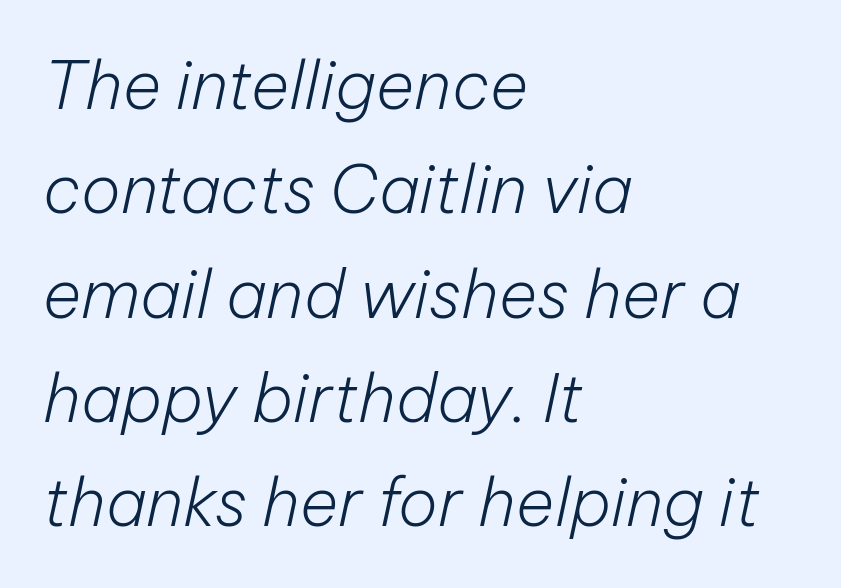
No extra ink here — the face is not bold. Is this a fixed-width face? No — the glyphs have proportional, varying widths. Is the letter spacing exaggerated? No — it looks like the ordinary default. The strip under each line holds only bare page.
